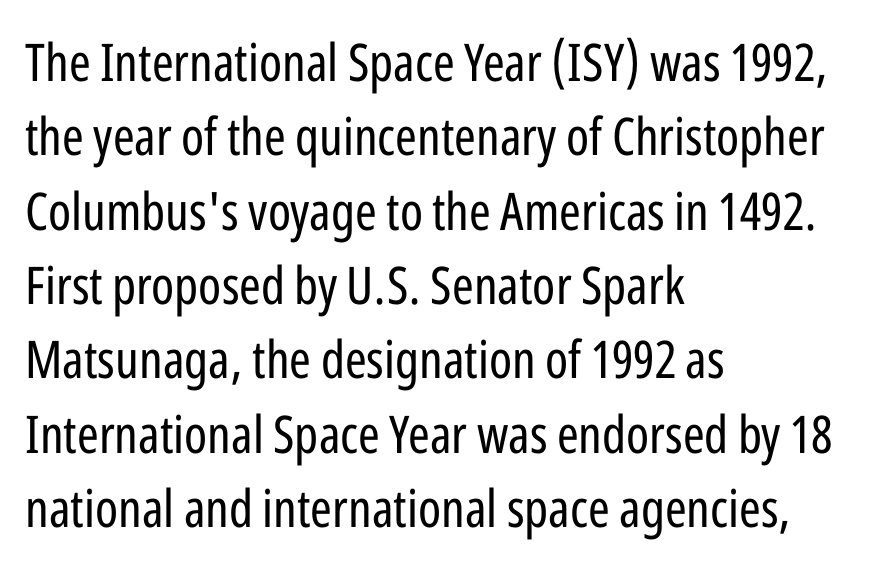
What kind of face is this? One without serifs — a sans. Leading matches the norm, producing a regular column. The face looks like a standard text weight, possibly lighter. Every stem runs plumb, perpendicular to the baseline. The specimen omits any rule beneath the text block's lines. The rendering uses natural spacing where letterforms have individual widths.
